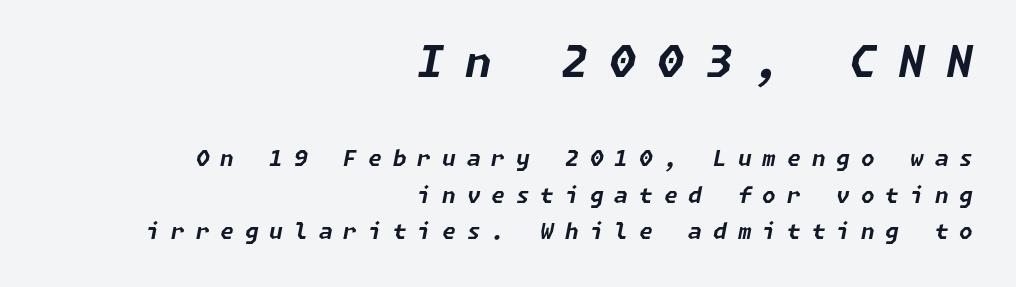
The paragraph shown leans on its right margin. Loose tracking; the words dissolve into strings of separated letters. Notice how the stems are inclined rather than vertical — that's the hallmark of italics. Set as a true bold cut, around the 700 mark.
